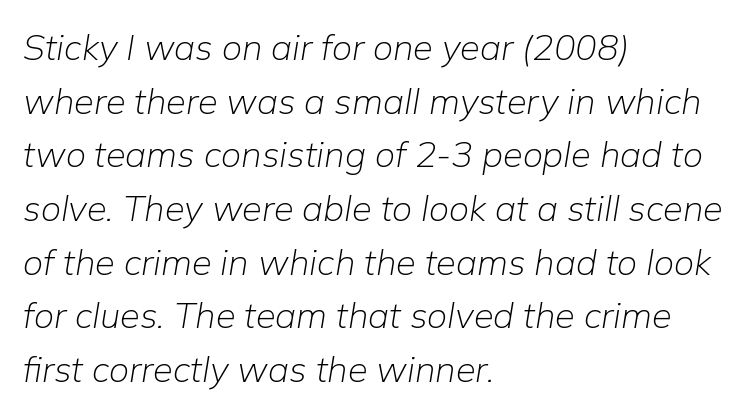
{"italic": "yes", "lean": "right", "slant_degrees": 9, "bold": "no", "weight": "light", "width": "normal", "stroke_contrast": "low", "x_height": "medium", "monospaced": "no", "underline": "no", "align": "left", "line_spacing": "normal", "line_spacing_ratio": 1.49, "letter_spacing": "normal", "letter_spacing_em": 0.0, "glyph_px": 36}
